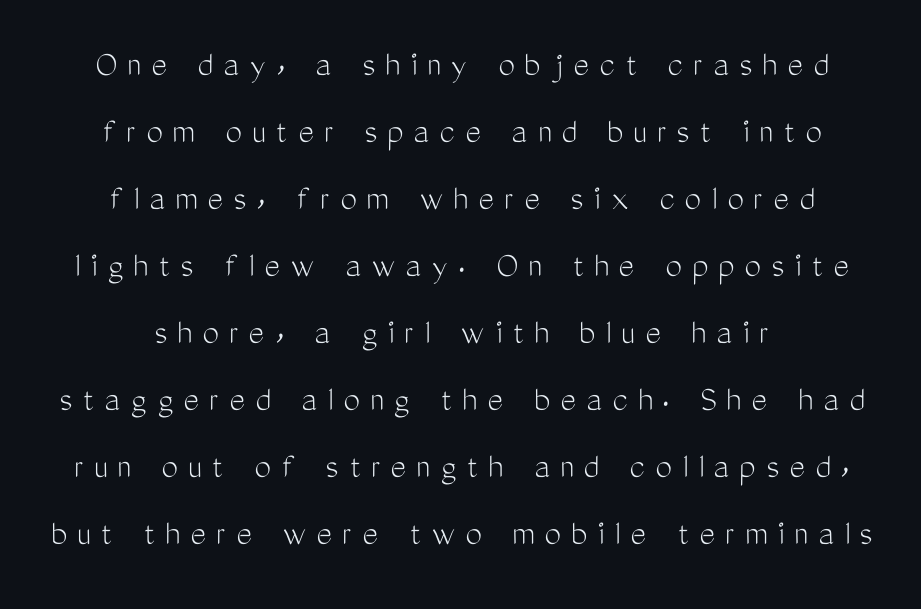
Q: Is the text bold? A: No.
Q: Is the text italic (slanted)? A: No, it is upright.
Q: Is the typeface a serif or a sans-serif typeface? A: Sans-serif.
Q: Is the text underlined? A: No.
Q: Is the spacing between letters normal or unusually wide? A: Unusually wide.
Q: Width (condensed, normal, or wide)? A: Condensed.
Q: Stroke contrast? A: Medium.
Q: x-height? A: Medium.
Q: Monospaced? A: No.
